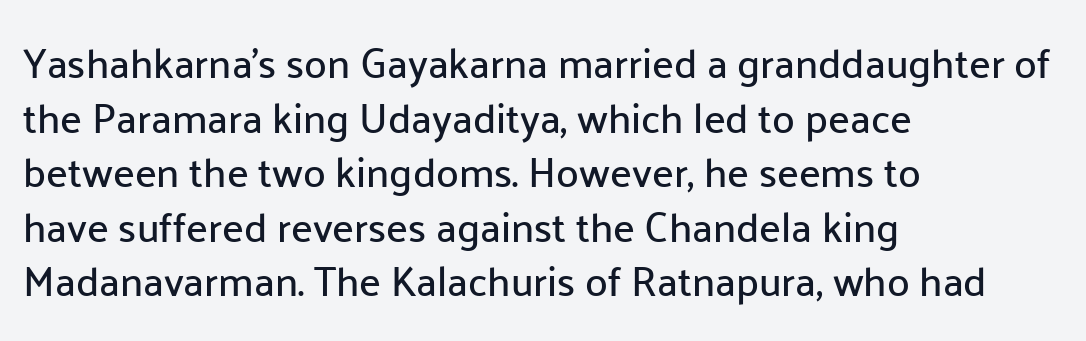
This is the regular roman posture of the typeface. This rendering uses left alignment, leaving the right contour irregular. The string is rendered with underlining switched off. Are there feet on the stems? There aren't — it's a sans. The letterforms sit shoulder to shoulder at normal distance.
